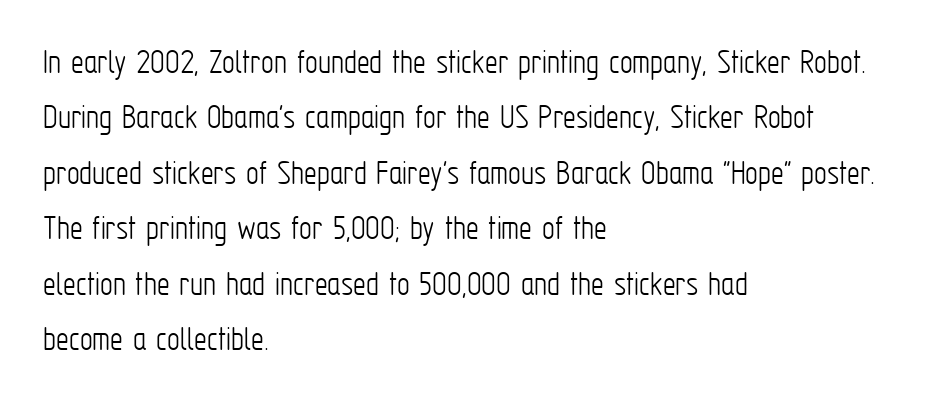
{"serif": "no", "italic": "no", "bold": "no", "weight": "light", "width": "condensed", "stroke_contrast": "low", "x_height": "medium", "monospaced": "no", "underline": "no", "align": "left", "line_spacing": "normal", "line_spacing_ratio": 1.54, "letter_spacing": "normal", "letter_spacing_em": 0.0, "glyph_px": 36}
